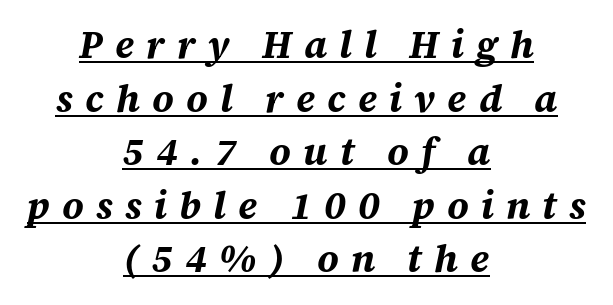
Q: Is the text bold? A: Yes.
Q: Is the text italic (slanted)? A: Yes, it leans right by about 12 degrees.
Q: Is the text underlined? A: Yes.
Q: How is the paragraph aligned? A: Centered.
Q: Is the spacing between letters normal or unusually wide? A: Unusually wide.
Q: Is the spacing between lines tight, normal or loose? A: Normal.
Q: Width (condensed, normal, or wide)? A: Normal.
Q: Stroke contrast? A: Medium.
Q: x-height? A: Large.
Q: Monospaced? A: No.
